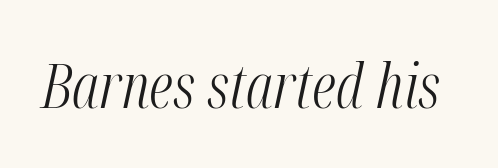
The image shows 62 px light, condensed type, italic (leaning right); set normal letter spacing, not underlined; medium stroke contrast and a medium x-height.
